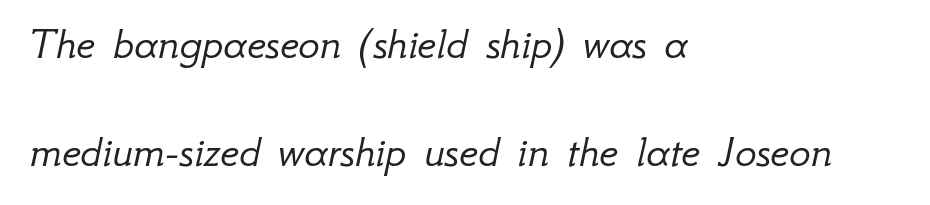
{"italic": "yes", "lean": "right", "slant_degrees": 12, "bold": "no", "weight": "light", "width": "normal", "stroke_contrast": "low", "x_height": "small", "monospaced": "no", "underline": "no", "align": "left", "line_spacing": "loose", "line_spacing_ratio": 2.39, "letter_spacing": "normal", "letter_spacing_em": 0.0, "glyph_px": 45}
